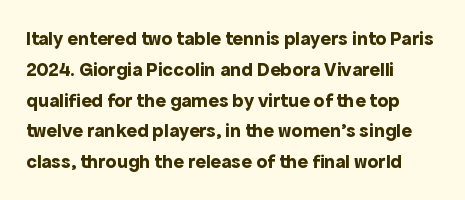
The image shows 20 px bold type, upright; set left-aligned, normal line spacing (1.54x), normal letter spacing, not underlined.
